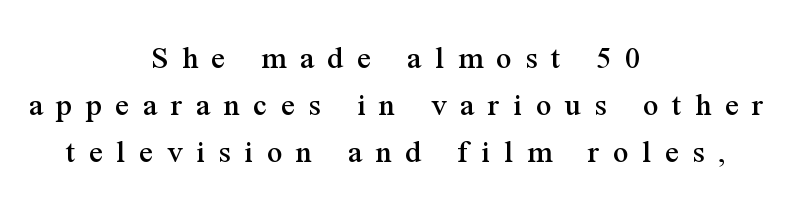
Do the letters lean? They stand straight. The space beneath each line is pristine and unruled. Do the characters align in a grid? No, the font is proportional. The paragraph has two soft edges and a firm central axis. Leading: standard.
